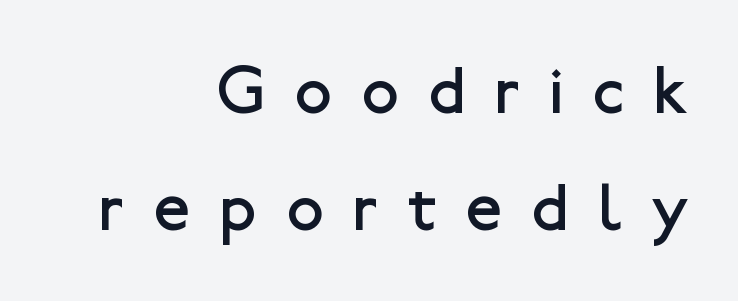
The image shows 66 px regular-weight sans-serif type, upright; set right-aligned, line spacing 1.77x, unusually wide letter spacing (+0.46 em), not underlined; low stroke contrast and a medium x-height.
